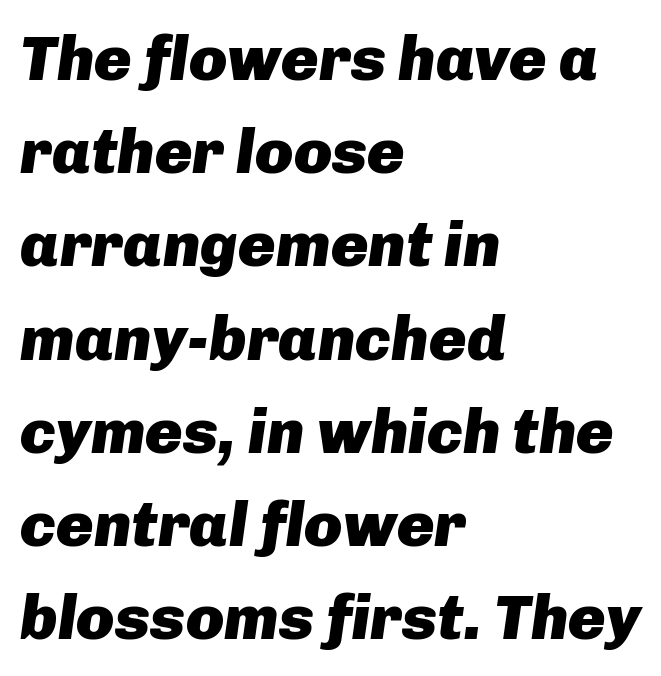
Q: Is the text bold? A: Yes.
Q: Is the text italic (slanted)? A: Yes, it leans right by about 8 degrees.
Q: Is the text underlined? A: No.
Q: How is the paragraph aligned? A: Left-aligned.
Q: Is the spacing between letters normal or unusually wide? A: Normal.
Q: Is the spacing between lines tight, normal or loose? A: Normal.
Q: Width (condensed, normal, or wide)? A: Normal.
Q: Stroke contrast? A: Low.
Q: x-height? A: Medium.
Q: Monospaced? A: No.
